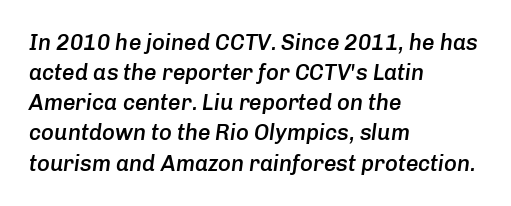
Q: Is the text bold? A: Semi-bold.
Q: Is the text italic (slanted)? A: Yes, it leans right by about 8 degrees.
Q: Is the text underlined? A: No.
Q: How is the paragraph aligned? A: Left-aligned.
Q: Is the spacing between letters normal or unusually wide? A: Normal.
Q: Is the spacing between lines tight, normal or loose? A: Normal.
